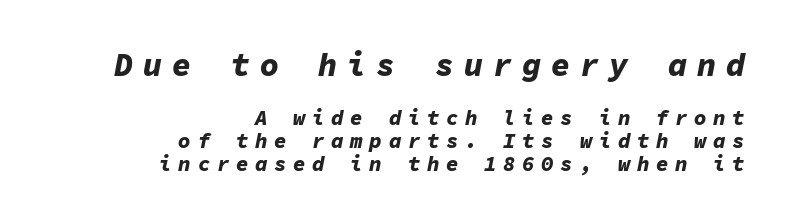
{"italic": "yes", "lean": "right", "slant_degrees": 11, "bold": "yes", "weight": "bold", "width": "normal", "stroke_contrast": "low", "x_height": "medium", "monospaced": "yes", "underline": "no", "align": "right", "line_spacing": "tight", "line_spacing_ratio": 1.09, "letter_spacing": "wide", "letter_spacing_em": 0.31, "larger_block": "first", "size_ratio": 1.52, "glyph_px": 32}
